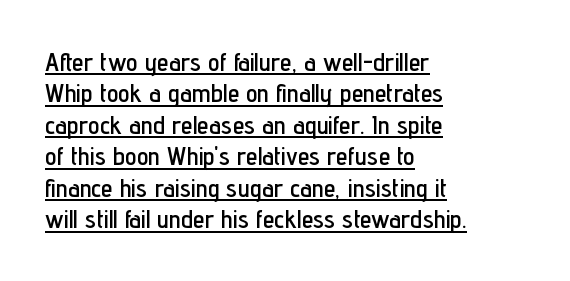
{"italic": "no", "underline": "yes", "align": "left", "line_spacing_ratio": 1.21, "letter_spacing": "normal", "letter_spacing_em": 0.0, "glyph_px": 26}
